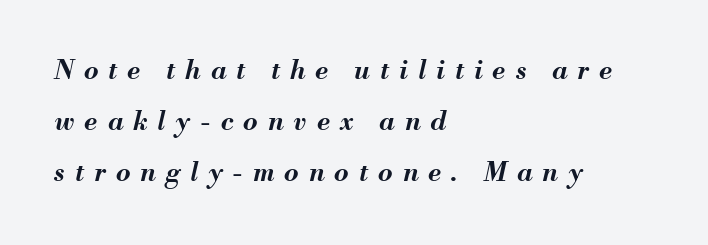
Q: Is the text bold? A: Yes.
Q: Is the text italic (slanted)? A: Yes, it leans right by about 13 degrees.
Q: Is the text underlined? A: No.
Q: How is the paragraph aligned? A: Left-aligned.
Q: Is the spacing between letters normal or unusually wide? A: Unusually wide.
Q: Is the spacing between lines tight, normal or loose? A: Loose.
